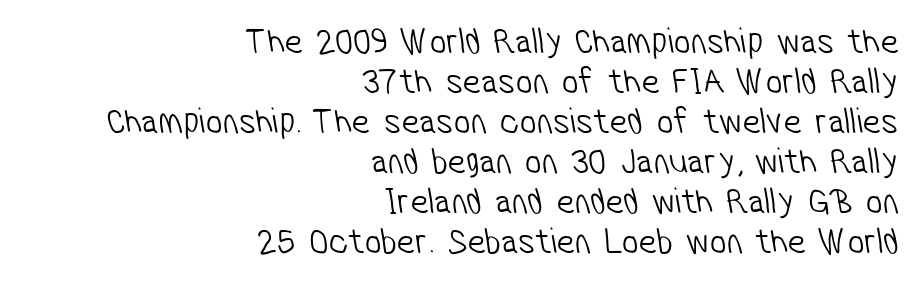
Standard letterfit; no display-style spreading of the glyphs. One-word summary of the alignment: right. The characters display no serif detailing; their extremities are plain. Students, observe: this is what under-led, compact text looks like. Anything drawn beneath the words? Only blank space. The rendering uses natural spacing where letterforms have individual widths.
